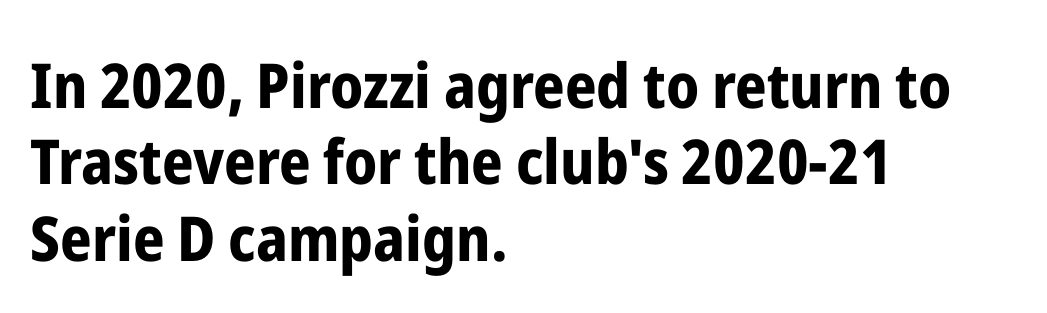
Q: Is the text bold? A: Yes.
Q: Is the text italic (slanted)? A: No, it is upright.
Q: Is the typeface a serif or a sans-serif typeface? A: Sans-serif.
Q: Is the text underlined? A: No.
Q: How is the paragraph aligned? A: Left-aligned.
Q: Is the spacing between letters normal or unusually wide? A: Normal.
Q: Width (condensed, normal, or wide)? A: Condensed.
Q: Stroke contrast? A: Low.
Q: x-height? A: Medium.
Q: Monospaced? A: No.
